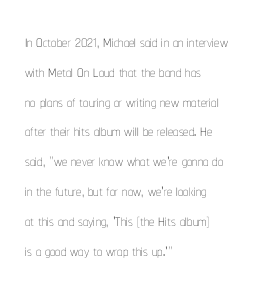
Quick note: interline space is typical. Nothing unusual about the tracking: characters are spaced as the font intends. Unmarked baselines from the first word to the last. No italicization has been applied; the sample stays upright.
